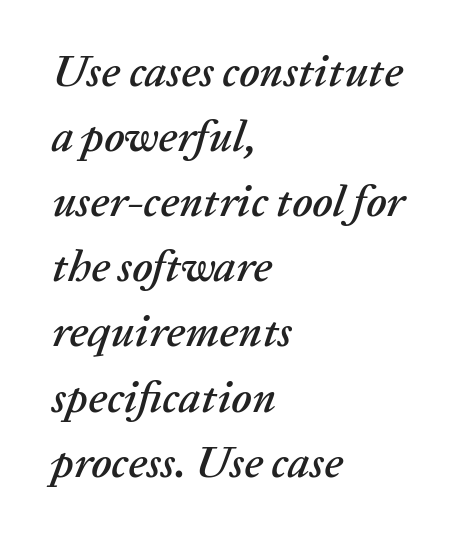
In terms of posture, this sample is oblique. The rendering anchors every line to the left-hand side. Interline gaps are of average width in this sample. The gap between lines stays unmarked.
